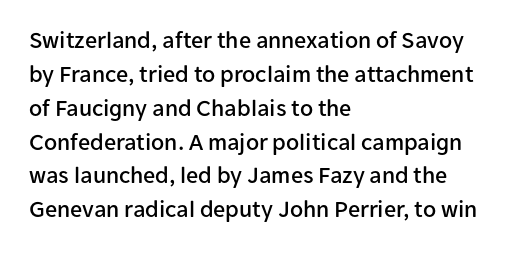
Here the glyphs are tracked normally, forming tight word shapes. A typesetter would call this leading conventional body-copy spacing. Descenders hang freely into open space. Typeset ragged right — the left edge is the straight one. Posture: upright roman.
